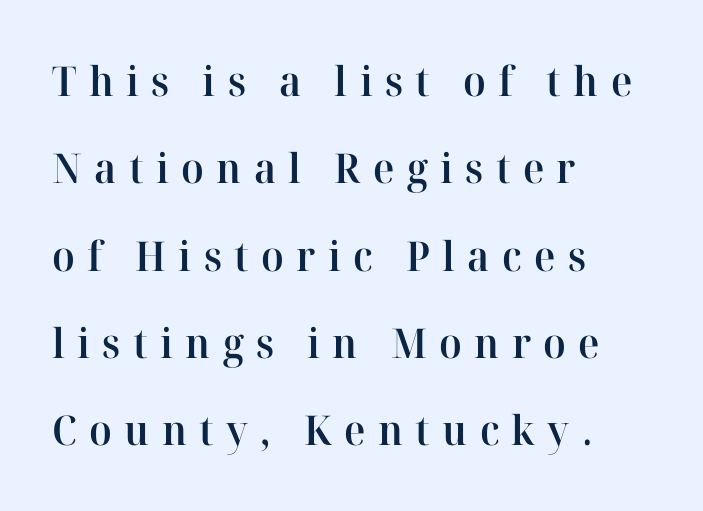
Serif or sans? Serif — the stroke terminals have little feet. Line spacing here is loose. Heft: intermediate — a semibold. Display-style spreading of the glyphs; the letterfit is very open. Italic? Not at all — the glyphs are vertical. These lines stack with their left ends in a neat column.
